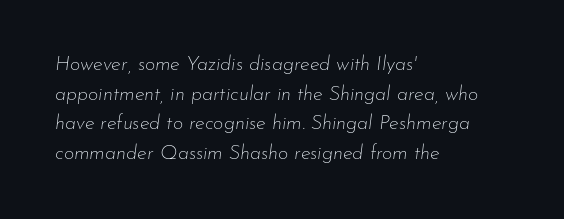
Casual observation: everything's shoved over to the left. The passage shown is not bold in any degree. Notice how the stems are inclined rather than vertical — that's the hallmark of italics. The letters sit at their default tracking, neither squeezed nor spread. The space beneath each line is pristine and unruled. Evenly set lines give the paragraph a standard silhouette.
